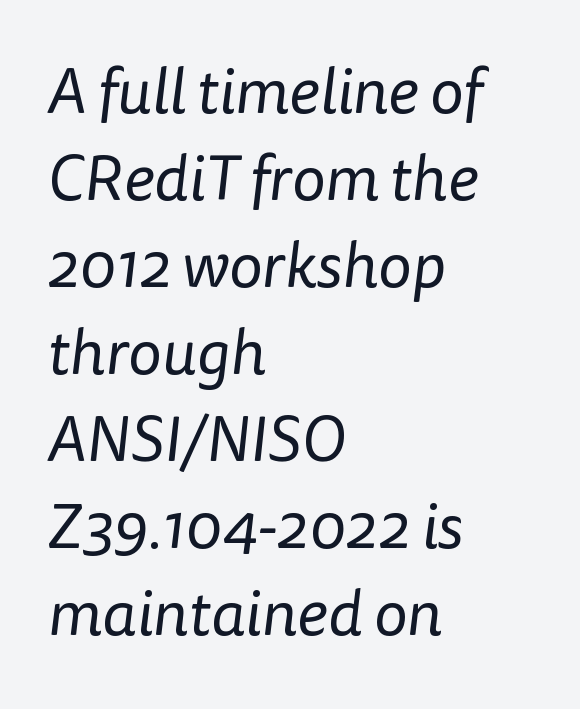
{"serif": "no", "bold": "no", "weight": "regular", "width": "normal", "stroke_contrast": "low", "x_height": "medium", "monospaced": "no", "underline": "no", "align": "left", "line_spacing": "normal", "line_spacing_ratio": 1.36, "letter_spacing": "normal", "letter_spacing_em": 0.0, "glyph_px": 64}
